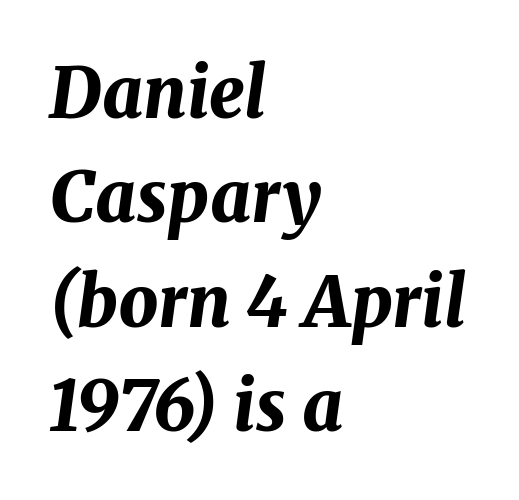
These lines sit exactly where default settings would place them. In terms of posture, this sample is oblique. Leftover space on each line is placed entirely after the last word. Its strokes are broad and dark, the hallmark of bold type. Glyph-to-glyph distance matches everyday printed text. Character widths vary here, with narrow letters taking less room than wide ones.
